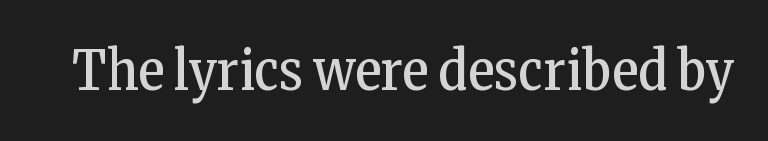
{"serif": "yes", "italic": "no", "bold": "no", "weight": "regular", "width": "condensed", "stroke_contrast": "low", "x_height": "medium", "monospaced": "no", "underline": "no", "letter_spacing": "normal", "letter_spacing_em": 0.0, "glyph_px": 55}
